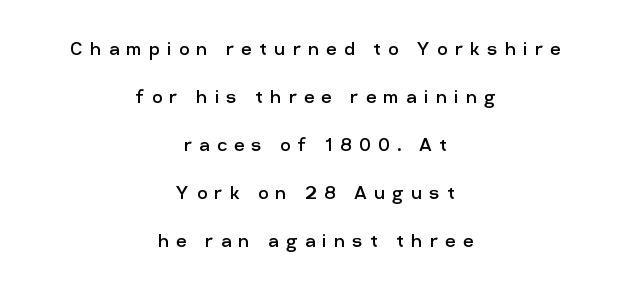
The image shows 23 px text type, upright; set centered, loose line spacing (2.09x), unusually wide letter spacing (+0.31 em), not underlined.
